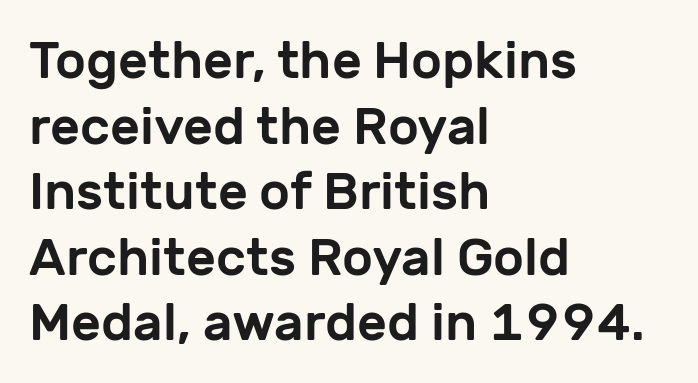
The image shows 52 px sans-serif type, upright; set left-aligned, normal line spacing (1.26x), normal letter spacing, not underlined; low stroke contrast and a medium x-height.
